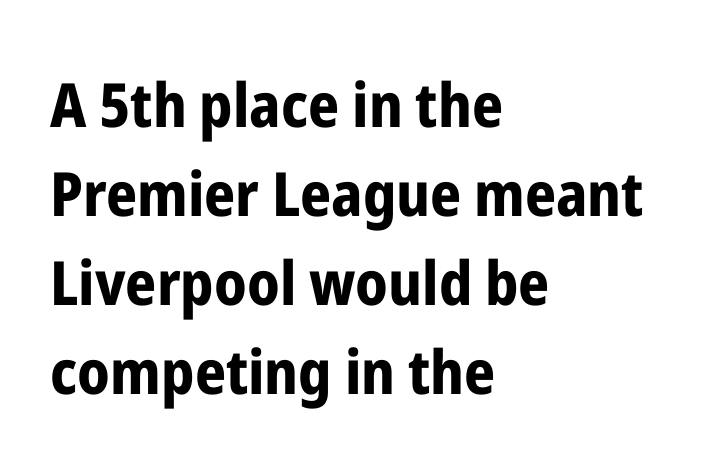
The image shows 61 px bold, condensed sans-serif type, upright; set left-aligned, normal line spacing (1.46x), normal letter spacing, not underlined; low stroke contrast and a medium x-height.
